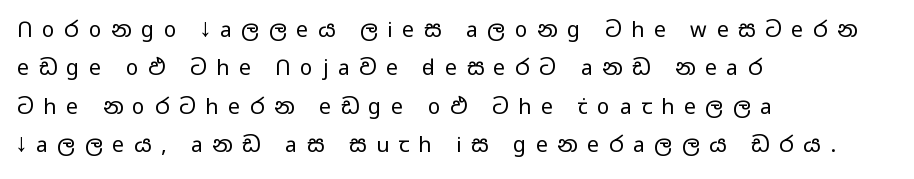
Q: Is the text bold? A: No.
Q: Is the text italic (slanted)? A: No, it is upright.
Q: Is the text underlined? A: No.
Q: How is the paragraph aligned? A: Left-aligned.
Q: Is the spacing between letters normal or unusually wide? A: Unusually wide.
